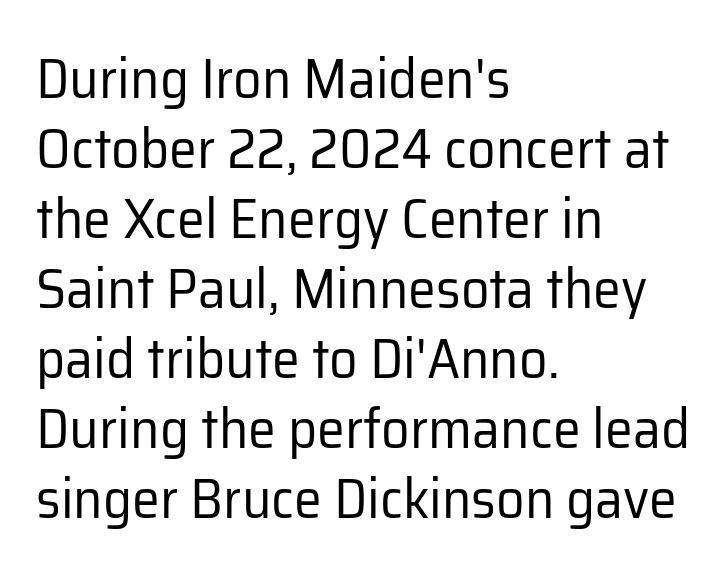
The image shows 56 px regular-weight sans-serif type, upright; set left-aligned, normal line spacing (1.25x), normal letter spacing, not underlined; low stroke contrast and a medium x-height.
